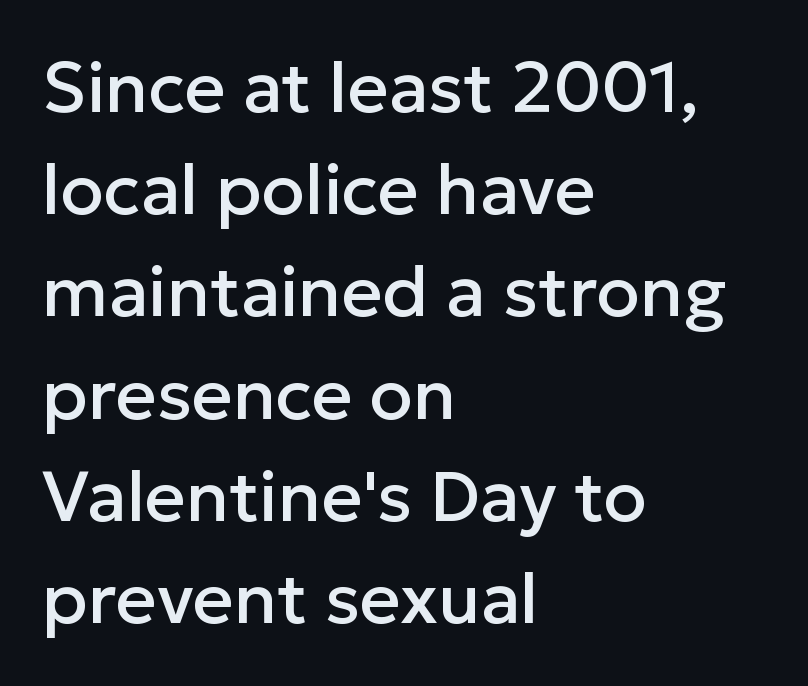
Check under the words: just untouched page. Reading down the column, the eye jumps a familiar distance to each next line. In terms of letterform style, serifs are entirely absent. Honestly, the letter spacing is just normal — you wouldn't notice it. A typesetter would mark this as roman, not italic. Spacing verdict: proportional, widths tailored to each character.
